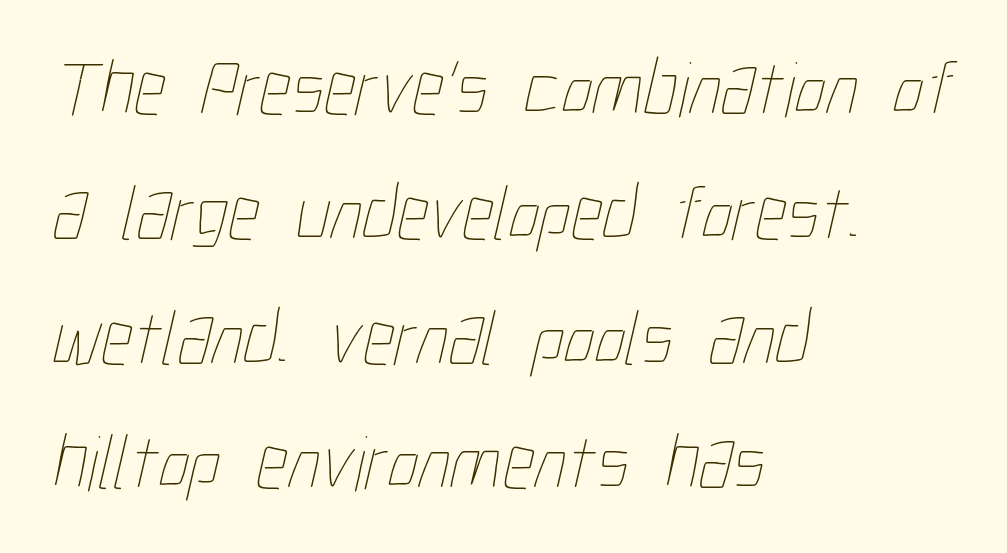
Q: Is the text bold? A: No.
Q: Is the text underlined? A: No.
Q: How is the paragraph aligned? A: Left-aligned.
Q: Is the spacing between letters normal or unusually wide? A: Normal.
Q: Is the spacing between lines tight, normal or loose? A: Normal.
Q: Width (condensed, normal, or wide)? A: Condensed.
Q: Stroke contrast? A: Low.
Q: x-height? A: Medium.
Q: Monospaced? A: No.
